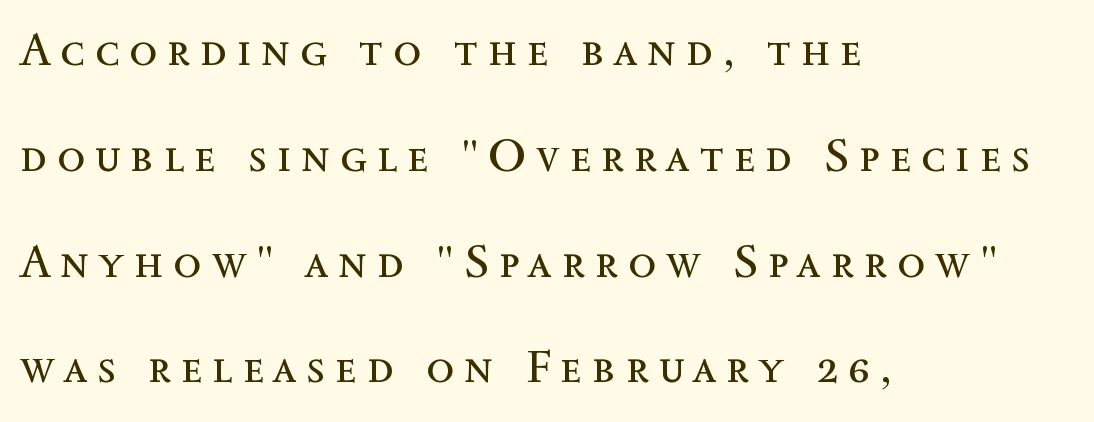
A typesetter would call this heavily tracked-out type. Line starts are locked; line ends wander. A great deal of white space separates one row of letters from the next. This is the regular roman posture of the typeface. Glance below the letters and you will spot only blank space. Heft: none added — not bold.
